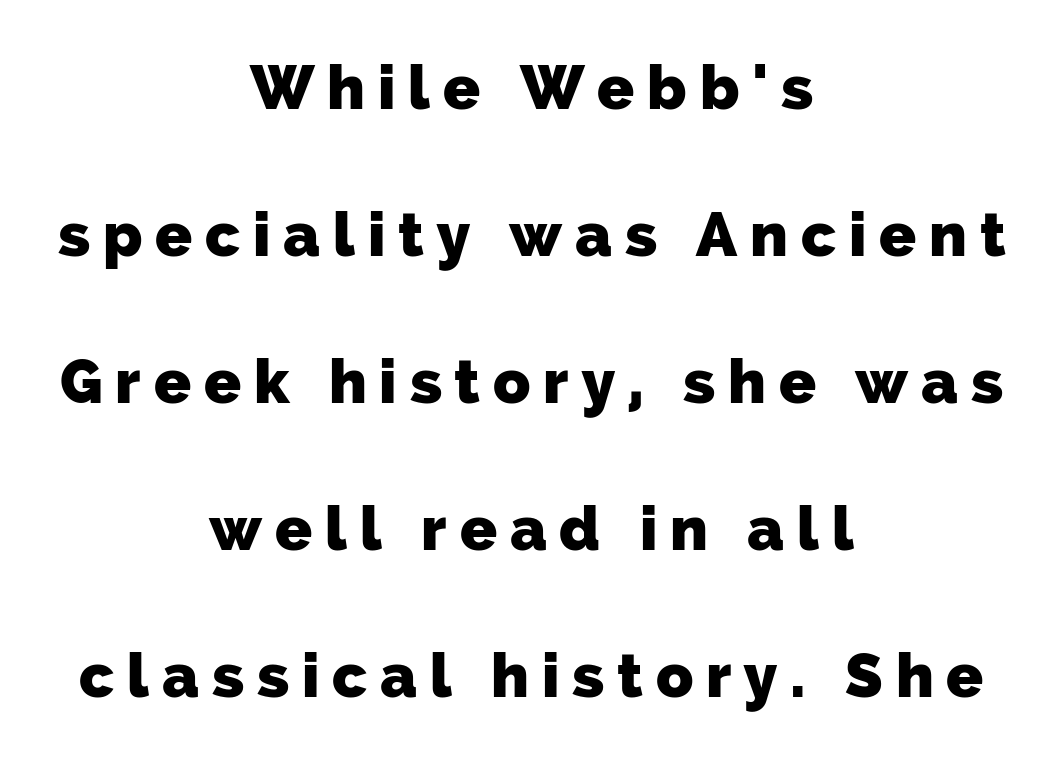
The image shows 61 px heavy sans-serif type; set centered, loose line spacing (2.41x), unusually wide letter spacing (+0.21 em), not underlined; low stroke contrast and a medium x-height.
